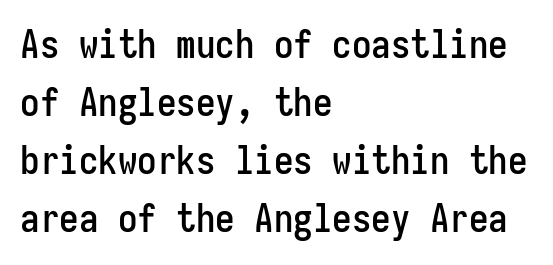
{"serif": "no", "italic": "no", "width": "condensed", "stroke_contrast": "low", "x_height": "medium", "monospaced": "yes", "underline": "no", "align": "left", "line_spacing": "normal", "line_spacing_ratio": 1.49, "letter_spacing": "normal", "letter_spacing_em": 0.0, "glyph_px": 39}
